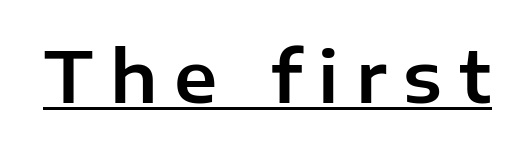
Q: Is the text italic (slanted)? A: No, it is upright.
Q: Is the typeface a serif or a sans-serif typeface? A: Sans-serif.
Q: Is the text underlined? A: Yes.
Q: Is the spacing between letters normal or unusually wide? A: Unusually wide.
Q: Width (condensed, normal, or wide)? A: Normal.
Q: Stroke contrast? A: Low.
Q: x-height? A: Medium.
Q: Monospaced? A: No.
